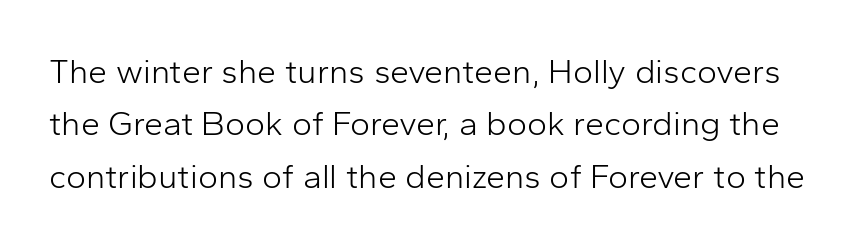
No italicization has been applied; the sample stays upright. The characters are drawn with everyday or finer stroke widths. Font category for this specimen: sans-serif. Observe the ordinary spacing: letters are neighbours, not strangers. Note the varied advance widths — an 'i' is clearly narrower than an 'm'.
